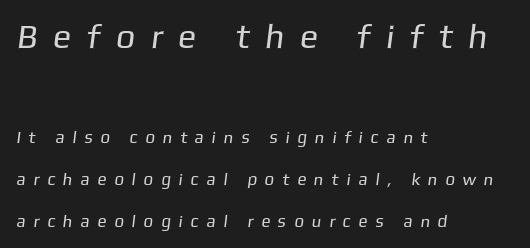
All the whitespace from short lines collects on the right. The face used here is proportionally spaced, like ordinary book or web type. Honestly, the rows look like they've been pulled way apart. The passage shown is not bold in any degree. The tracking jumps out immediately: characters are airy and widely separated.
